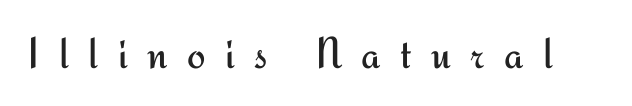
Q: Is the text bold? A: No.
Q: Is the text italic (slanted)? A: No, it is upright.
Q: Is the typeface a serif or a sans-serif typeface? A: Sans-serif.
Q: Is the text underlined? A: No.
Q: Is the spacing between letters normal or unusually wide? A: Unusually wide.
Q: Width (condensed, normal, or wide)? A: Normal.
Q: Stroke contrast? A: Medium.
Q: x-height? A: Small.
Q: Monospaced? A: No.
